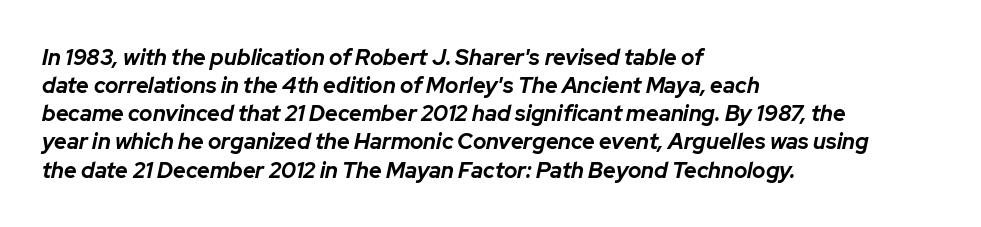
{"italic": "yes", "lean": "right", "slant_degrees": 12, "bold": "yes", "underline": "no", "align": "left", "line_spacing": "normal", "line_spacing_ratio": 1.28, "letter_spacing": "normal", "letter_spacing_em": 0.0, "glyph_px": 22}
